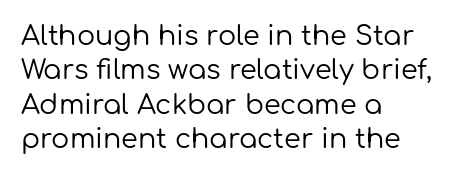
The letterforms sit at book weight or below. Honestly, the letter spacing is just normal — you wouldn't notice it. The type sits square on the baseline with zero lean. Unmarked baselines from the first word to the last. The text block is weighted toward the left margin, trailing off unevenly rightward. The designer left line spacing at the default.
